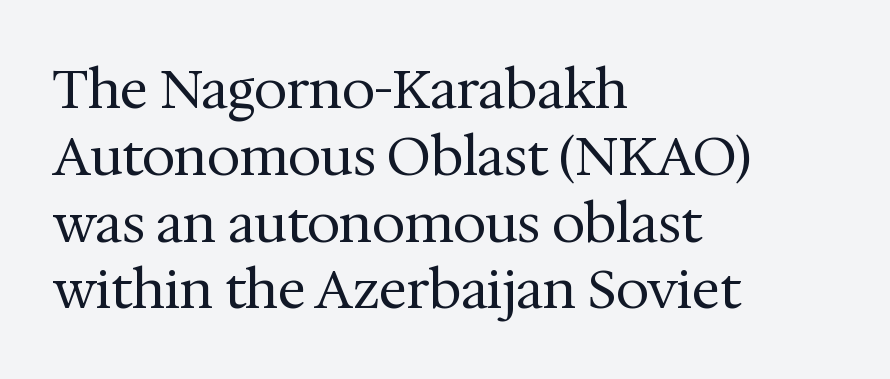
{"serif": "yes", "italic": "no", "bold": "no", "weight": "regular", "width": "normal", "stroke_contrast": "medium", "x_height": "medium", "monospaced": "no", "underline": "no", "align": "left", "line_spacing": "normal", "line_spacing_ratio": 1.26, "letter_spacing": "normal", "letter_spacing_em": 0.0, "glyph_px": 53}
